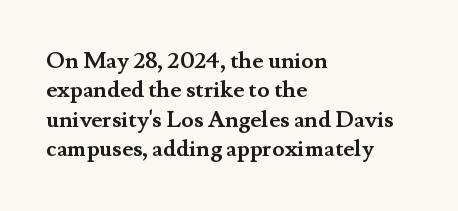
In terms of posture, this sample is upright. Whoever set this chose a conventional vertical rhythm. The space directly below the letters is spotless. A typesetter would call this zero additional tracking.
